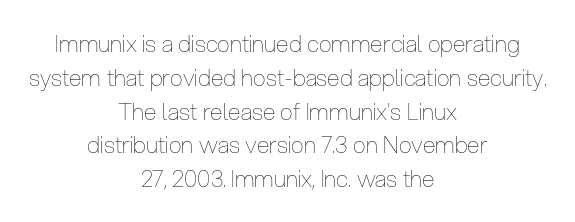
Q: Is the text bold? A: No.
Q: Is the text italic (slanted)? A: No, it is upright.
Q: Is the text underlined? A: No.
Q: How is the paragraph aligned? A: Centered.
Q: Is the spacing between letters normal or unusually wide? A: Normal.
Q: Is the spacing between lines tight, normal or loose? A: Normal.
